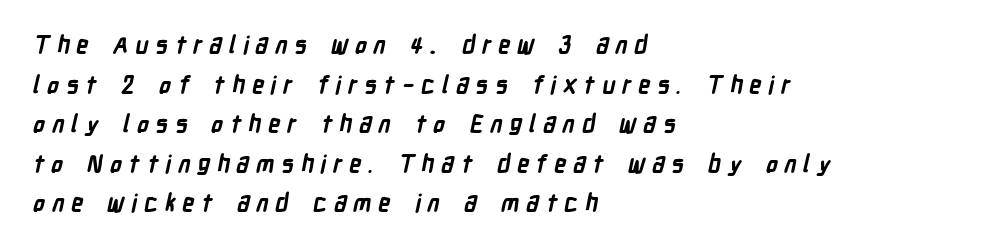
The image shows 24 px bold type; set left-aligned, normal line spacing (1.65x), unusually wide letter spacing (+0.28 em), not underlined.
